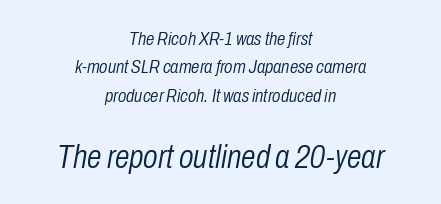
Q: Is the text bold? A: No.
Q: Is the text italic (slanted)? A: Yes, it leans right by about 10 degrees.
Q: Is the text underlined? A: No.
Q: How is the paragraph aligned? A: Centered.
Q: Is the spacing between letters normal or unusually wide? A: Normal.
Q: Is the spacing between lines tight, normal or loose? A: Normal.
Q: Which block of text is set in a larger size, the first (top) or the second (bottom)? A: The second (bottom) one.
Q: Width (condensed, normal, or wide)? A: Condensed.
Q: Stroke contrast? A: Low.
Q: x-height? A: Medium.
Q: Monospaced? A: No.
